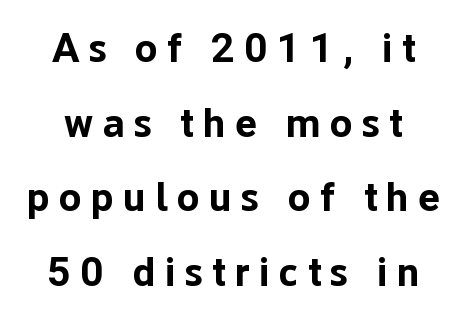
The image shows 41 px bold sans-serif type, upright; set line spacing 1.82x, unusually wide letter spacing (+0.23 em), not underlined; low stroke contrast and a medium x-height.
